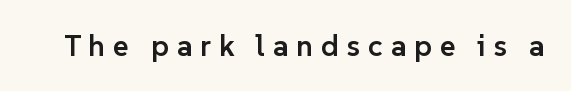
Q: Is the text bold? A: Semi-bold.
Q: Is the text italic (slanted)? A: No, it is upright.
Q: Is the typeface a serif or a sans-serif typeface? A: Sans-serif.
Q: Is the text underlined? A: No.
Q: Is the spacing between letters normal or unusually wide? A: Unusually wide.
Q: Width (condensed, normal, or wide)? A: Normal.
Q: Stroke contrast? A: Low.
Q: x-height? A: Medium.
Q: Monospaced? A: No.
